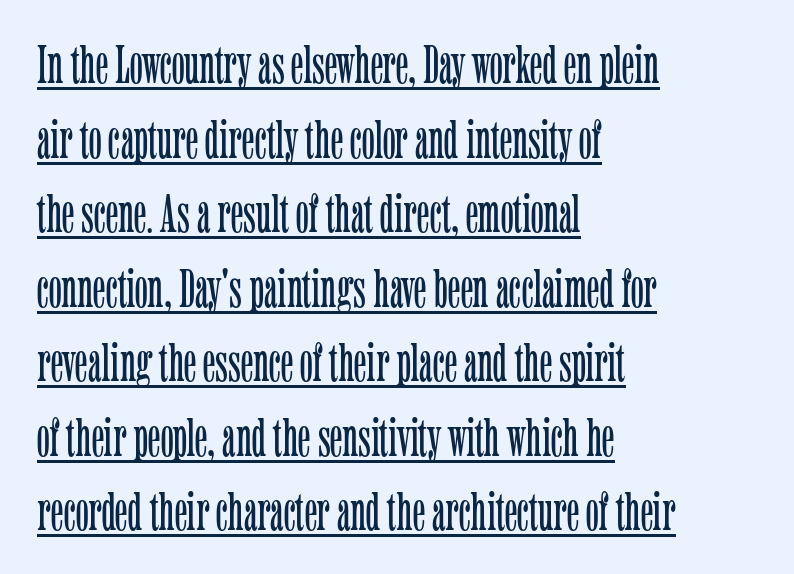
The image shows 54 px light, condensed serif type, upright; set left-aligned, normal line spacing (1.38x), normal letter spacing, underlined; low stroke contrast and a medium x-height.
